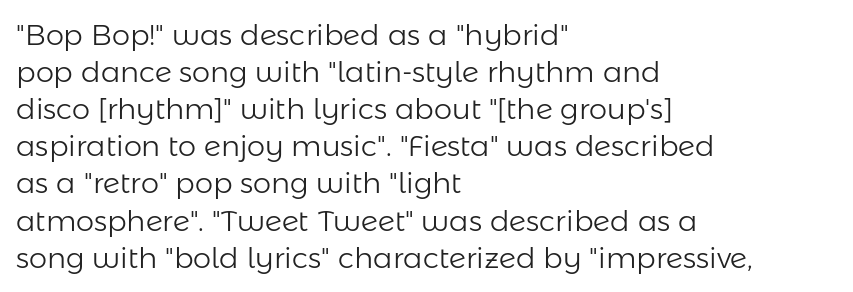
Q: Is the text bold? A: No.
Q: Is the text italic (slanted)? A: No, it is upright.
Q: Is the typeface a serif or a sans-serif typeface? A: Sans-serif.
Q: Is the text underlined? A: No.
Q: How is the paragraph aligned? A: Left-aligned.
Q: Is the spacing between letters normal or unusually wide? A: Normal.
Q: Is the spacing between lines tight, normal or loose? A: Normal.
Q: Width (condensed, normal, or wide)? A: Normal.
Q: Stroke contrast? A: Low.
Q: x-height? A: Medium.
Q: Monospaced? A: No.
